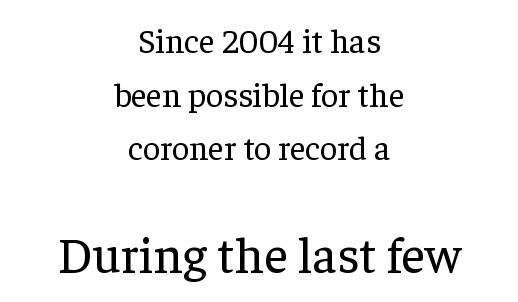
Type style note: has serifs. Nope, not italic — everything's standing straight. The leading is moderate, giving the passage an even texture. A light-to-regular cut is what we see here. Reading down the block, each line starts at a different indent, mirrored at its end.
